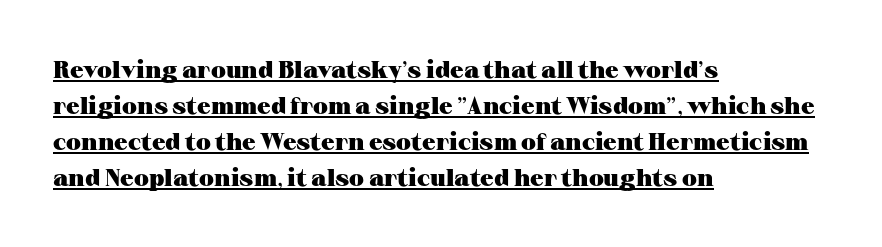
Rendered with straight, roman letterforms. In terms of letterspacing, this is plain default setting. The text block is weighted toward the left margin, trailing off unevenly rightward. Quick note: underline on. A dark, heavy texture on the line: the type is bold. The passage shown stacks its lines at a standard gap.
